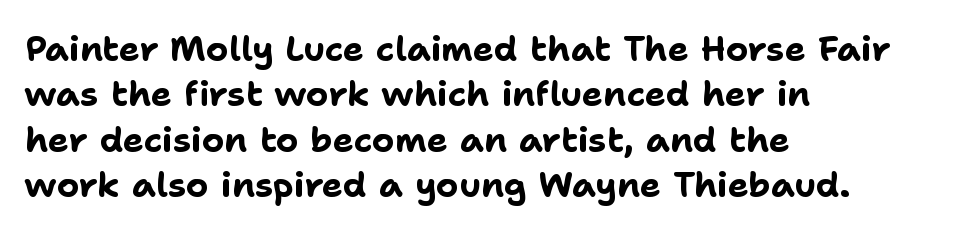
Bare-footed words on every line. The designer left line spacing at the default. Each word holds together tightly as a unit, with standard inter-letter gaps. Is there any slant? The stems are plumb. Here the designer chose a conventional face with non-uniform glyph widths.
